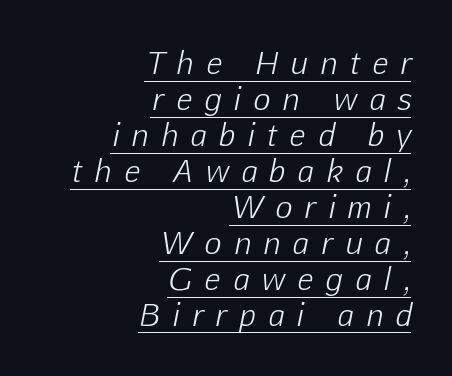
Q: Is the text bold? A: No.
Q: Is the text italic (slanted)? A: Yes, it leans right by about 12 degrees.
Q: Is the text underlined? A: Yes.
Q: How is the paragraph aligned? A: Right-aligned.
Q: Is the spacing between letters normal or unusually wide? A: Unusually wide.
Q: Width (condensed, normal, or wide)? A: Normal.
Q: Stroke contrast? A: Low.
Q: x-height? A: Medium.
Q: Monospaced? A: No.
